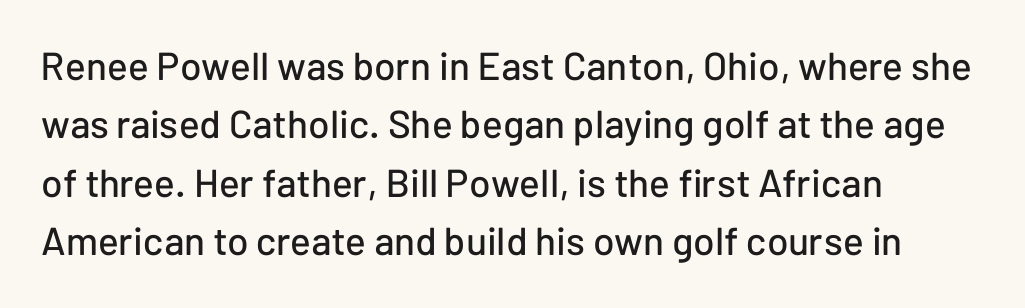
You can tell from the bare stems that sans-serif type was used. Layout note: lines flush left. Looks like regular typesetting: each glyph gets only the width it needs. The area under the type is left untouched.
